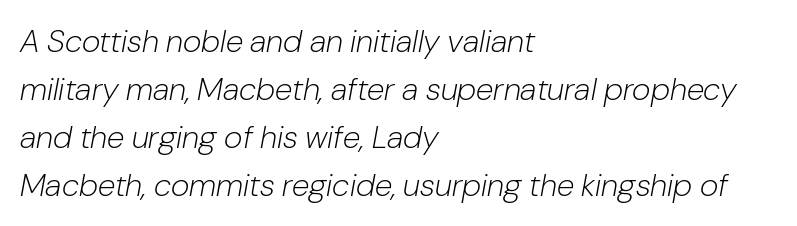
Has an underline been added? It has not. Each word holds together tightly as a unit, with standard inter-letter gaps. In CSS terms this would be text-align: left. The vertical gap from one line to the next is medium. Yep, that's italic — everything's leaning. Nothing heavy about these letters — not bold at all.
